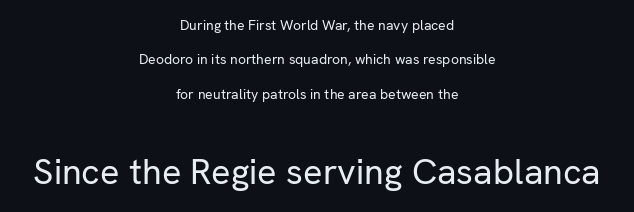
Has an underline been added? It has not. Caption: standard tracking, unaltered. A typesetter would call this proportional, since set widths differ per character. A roman cut, with each character standing at attention. Note: smaller setting up top, larger setting below.
